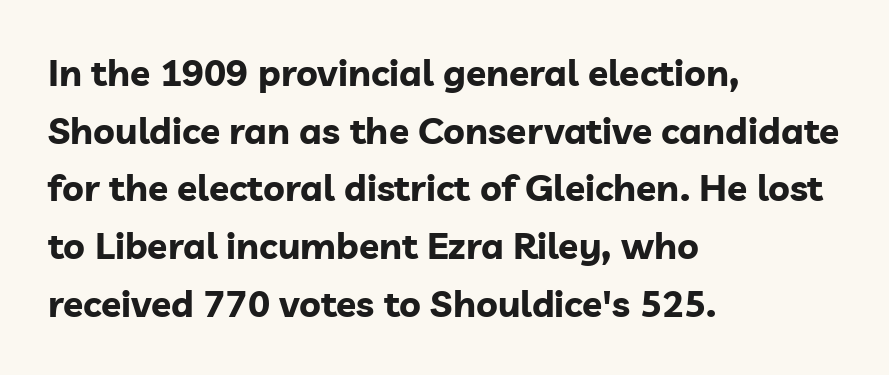
Horizontal alignment here is leftward, the default for most running prose. Posture: vertical. These lines are composed in type without serifs. A normal amount of white space separates one row of letters from the next. The tracking reads as untouched default to a designer's eye. Anything drawn beneath the words? Only blank space.
